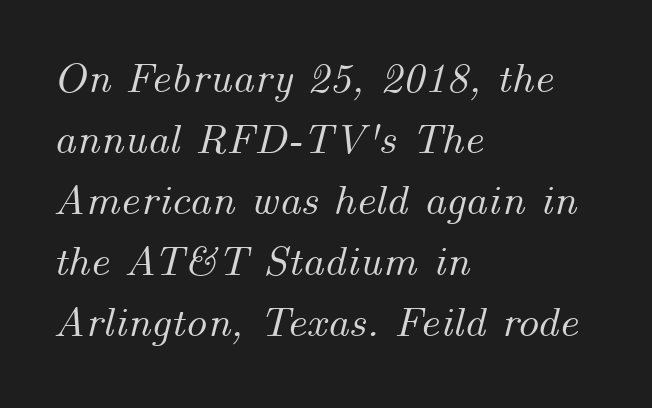
Q: Is the text italic (slanted)? A: Yes, it leans right by about 14 degrees.
Q: Is the text underlined? A: No.
Q: How is the paragraph aligned? A: Left-aligned.
Q: Is the spacing between letters normal or unusually wide? A: Normal.
Q: Is the spacing between lines tight, normal or loose? A: Normal.
Q: Width (condensed, normal, or wide)? A: Normal.
Q: Stroke contrast? A: Medium.
Q: x-height? A: Small.
Q: Monospaced? A: No.
